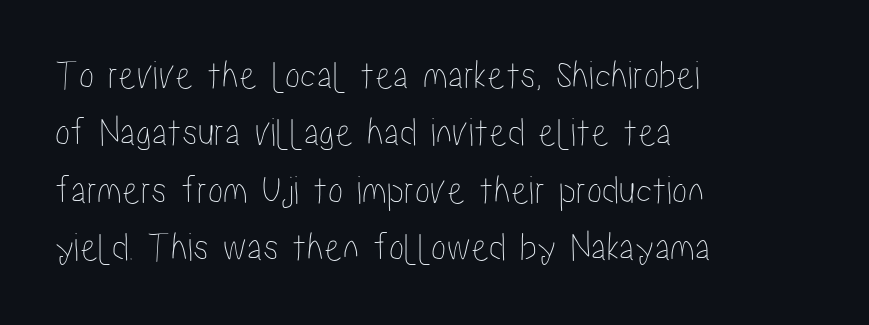
Unmarked baselines from the first word to the last. Successive baselines arrive at the customary interval. This is the regular roman posture of the typeface. This rendering leaves character spacing at its baseline value.
